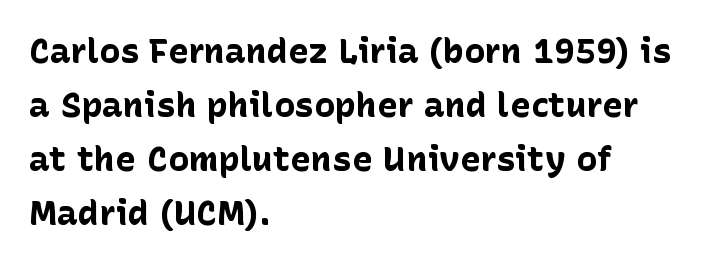
If you drew a line through each stem, it would be perfectly vertical. Character widths vary here, with narrow letters taking less room than wide ones. Students, this is bold: see how much ink each stroke carries. Line starts are locked; line ends wander. The baseline area is clear.
